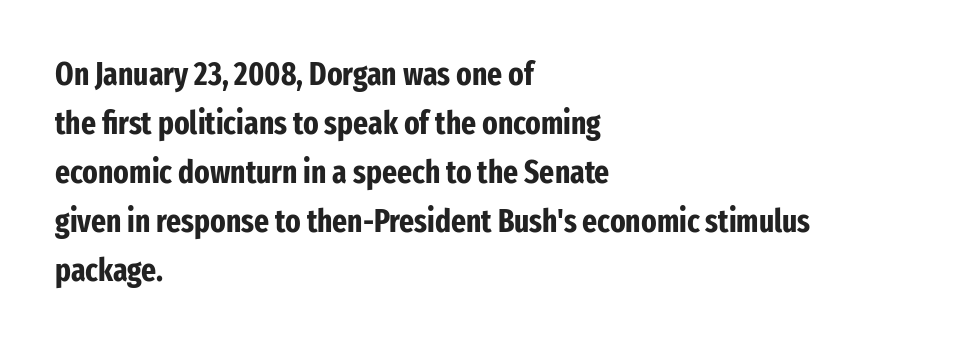
Q: Is the text bold? A: Yes.
Q: Is the text italic (slanted)? A: No, it is upright.
Q: Is the typeface a serif or a sans-serif typeface? A: Sans-serif.
Q: Is the text underlined? A: No.
Q: How is the paragraph aligned? A: Left-aligned.
Q: Is the spacing between letters normal or unusually wide? A: Normal.
Q: Is the spacing between lines tight, normal or loose? A: Normal.
Q: Width (condensed, normal, or wide)? A: Condensed.
Q: Stroke contrast? A: Low.
Q: x-height? A: Medium.
Q: Monospaced? A: No.
